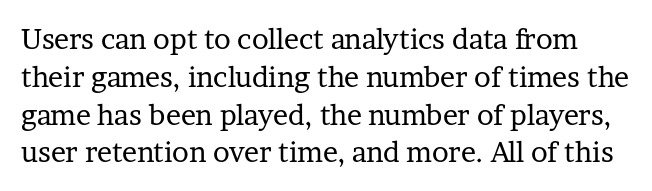
The image shows 28 px regular-weight serif type, upright; set normal line spacing (1.35x), normal letter spacing, not underlined; low stroke contrast and a medium x-height.
